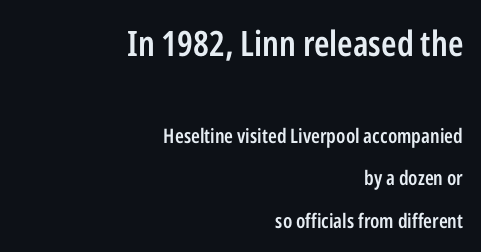
The image shows 35 px semibold, condensed sans-serif type, upright; set right-aligned, loose line spacing (2.13x), normal letter spacing, not underlined; the first (top) block is 1.75x larger; low stroke contrast and a medium x-height.
